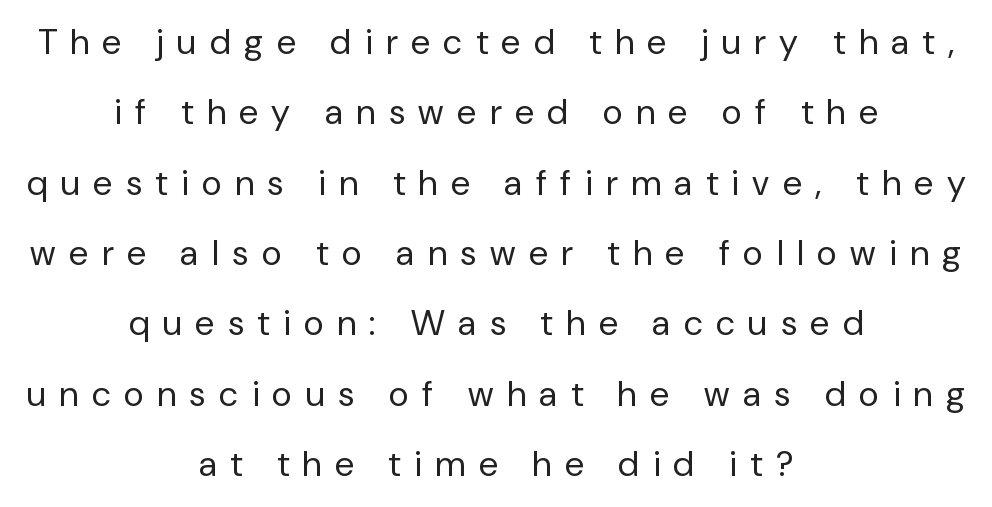
{"serif": "no", "italic": "no", "bold": "no", "weight": "regular", "width": "normal", "stroke_contrast": "low", "x_height": "medium", "monospaced": "no", "underline": "no", "align": "center", "line_spacing": "loose", "line_spacing_ratio": 2.01, "letter_spacing": "wide", "letter_spacing_em": 0.39, "glyph_px": 35}
